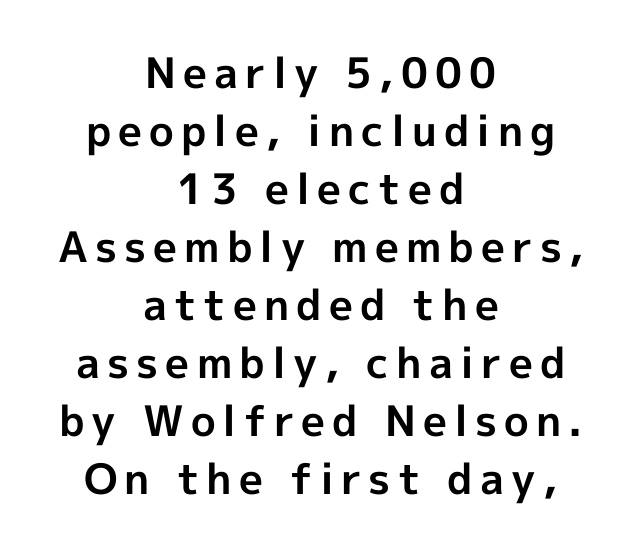
Q: Is the text bold? A: Yes.
Q: Is the text italic (slanted)? A: No, it is upright.
Q: Is the typeface a serif or a sans-serif typeface? A: Sans-serif.
Q: Is the text underlined? A: No.
Q: How is the paragraph aligned? A: Centered.
Q: Is the spacing between lines tight, normal or loose? A: Normal.
Q: Width (condensed, normal, or wide)? A: Normal.
Q: x-height? A: Medium.
Q: Monospaced? A: No.
